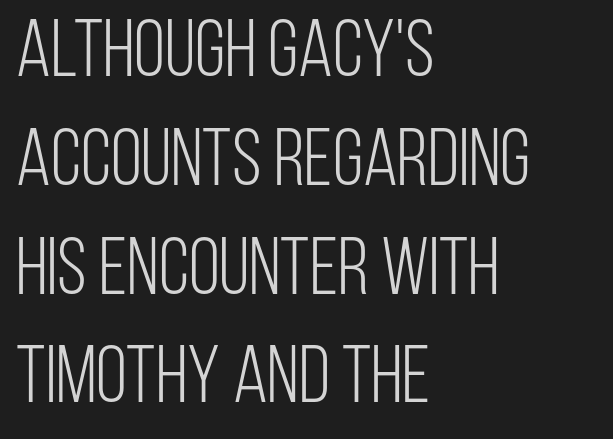
{"serif": "no", "italic": "no", "bold": "no", "weight": "light", "width": "condensed", "stroke_contrast": "low", "x_height": "large", "monospaced": "no", "underline": "no", "align": "left", "line_spacing": "normal", "line_spacing_ratio": 1.36, "letter_spacing": "normal", "letter_spacing_em": 0.0, "glyph_px": 80}
